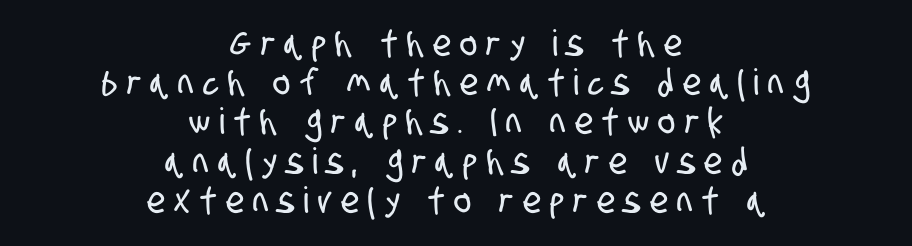
Summary of vertical rhythm: compact, with narrow interline spacing. The setting favours the middle, as headings and verse often do. These lines have a slow, spaced-out rhythm from letter to letter. The face used here is proportionally spaced, like ordinary book or web type. Plain, unruled lines of type. Typographically, this falls in the sans-serif category.
